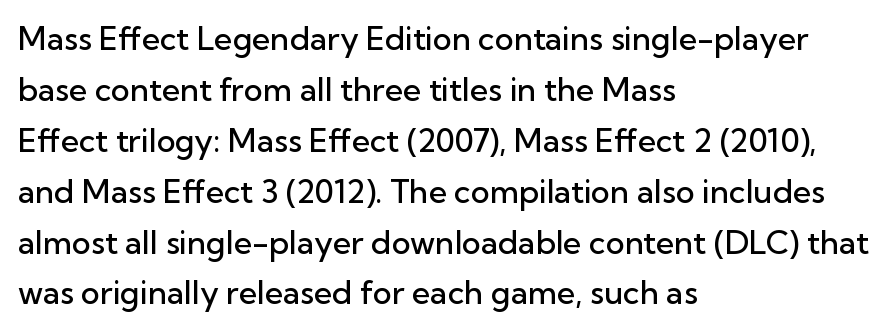
Q: Is the text bold? A: Semi-bold.
Q: Is the text italic (slanted)? A: No, it is upright.
Q: Is the typeface a serif or a sans-serif typeface? A: Sans-serif.
Q: Is the text underlined? A: No.
Q: How is the paragraph aligned? A: Left-aligned.
Q: Is the spacing between letters normal or unusually wide? A: Normal.
Q: Is the spacing between lines tight, normal or loose? A: Normal.
Q: Width (condensed, normal, or wide)? A: Normal.
Q: Stroke contrast? A: Low.
Q: x-height? A: Medium.
Q: Monospaced? A: No.
